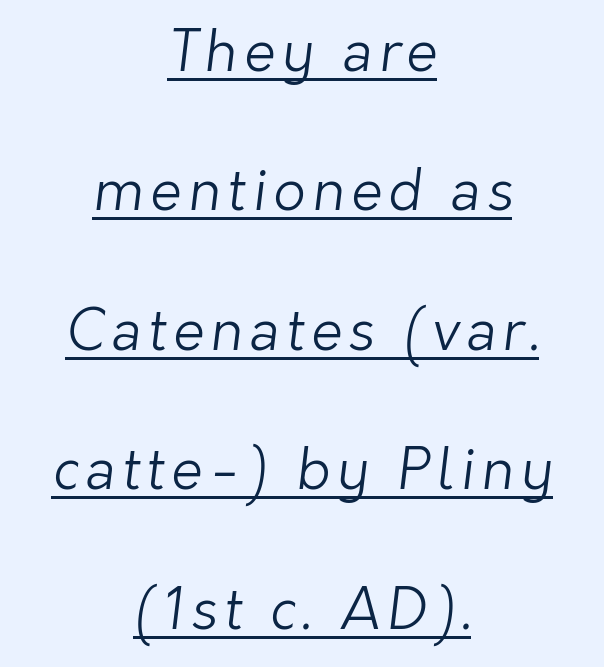
Check where the strokes stop: nothing finishes them off — pure sans. Compared with a typical body face, this is equally light or lighter still. Looks like regular typesetting: each glyph gets only the width it needs. A centered setting, common on invitations and titles, is used for this passage. The passage shown stacks its lines with a broad gap. Decoration check: the copy is underlined.
